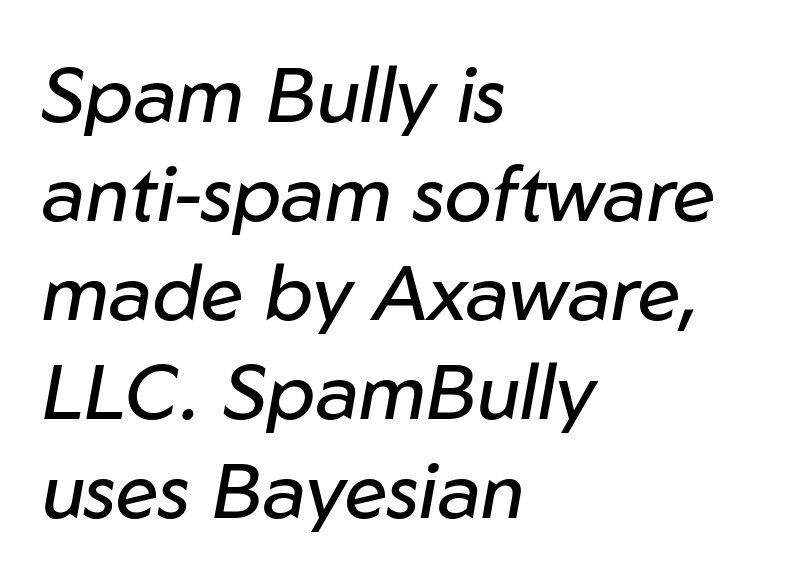
Q: Is the text bold? A: No.
Q: Is the text italic (slanted)? A: Yes, it leans right by about 10 degrees.
Q: Is the text underlined? A: No.
Q: How is the paragraph aligned? A: Left-aligned.
Q: Is the spacing between letters normal or unusually wide? A: Normal.
Q: Is the spacing between lines tight, normal or loose? A: Normal.
Q: Width (condensed, normal, or wide)? A: Normal.
Q: Stroke contrast? A: Low.
Q: x-height? A: Medium.
Q: Monospaced? A: No.
